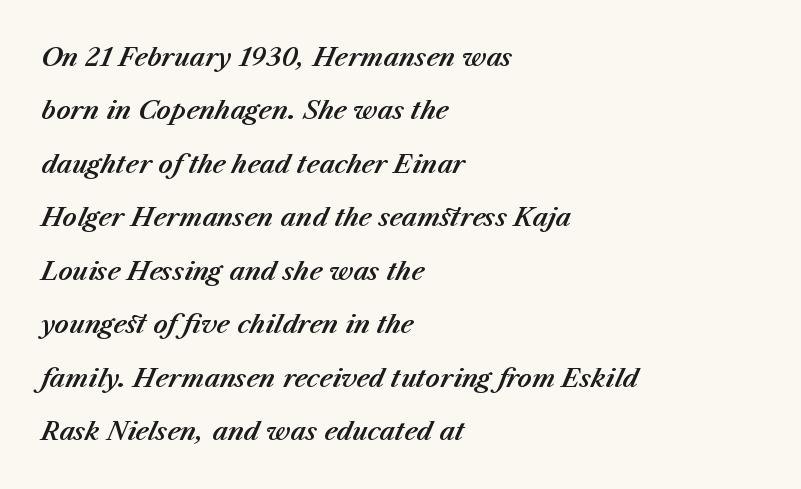
{"italic": "yes", "lean": "right", "slant_degrees": 23, "underline": "no", "align": "left", "line_spacing": "loose", "line_spacing_ratio": 2.14, "letter_spacing": "normal", "letter_spacing_em": 0.0, "glyph_px": 25}
